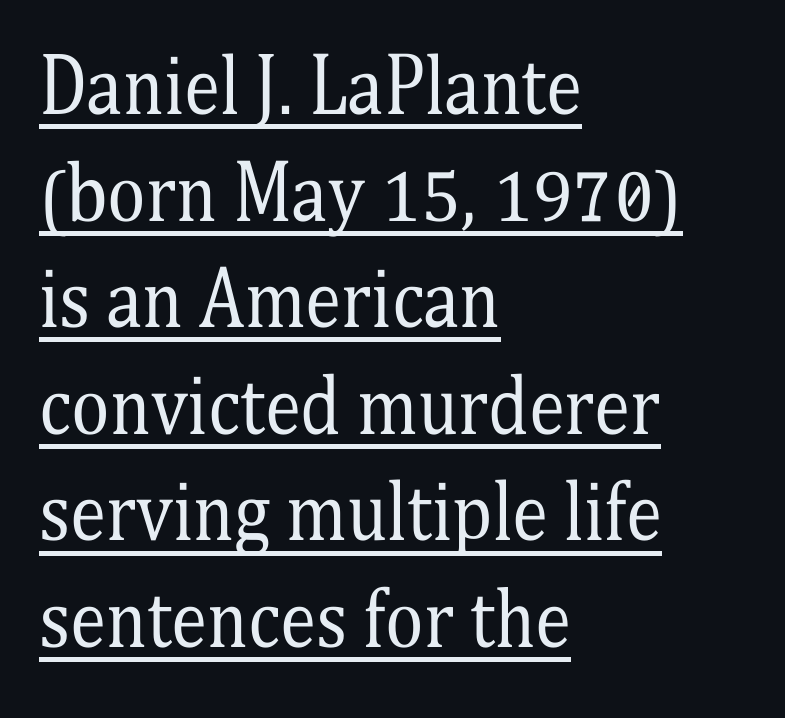
The image shows 73 px regular-weight, condensed serif type, upright; set left-aligned, normal line spacing (1.46x), normal letter spacing, underlined; medium stroke contrast and a medium x-height.
